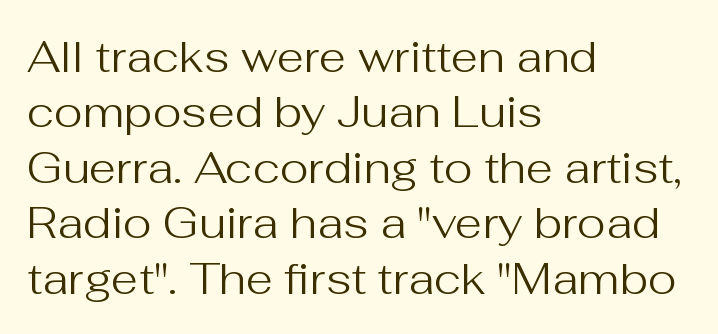
This sample uses a sans-serif face. The passage shown is not underscored anywhere. Tall strokes in this sample are plumb rather than angled. Where is the straight margin? On the left.
